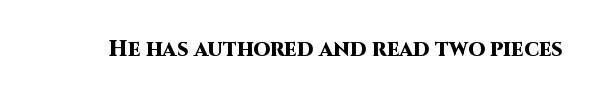
The image shows 22 px bold type, upright; set normal letter spacing, not underlined.
